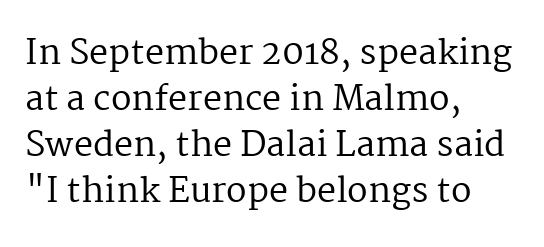
{"serif": "yes", "italic": "no", "bold": "no", "weight": "regular", "width": "normal", "stroke_contrast": "medium", "x_height": "medium", "monospaced": "no", "underline": "no", "align": "left", "line_spacing": "normal", "line_spacing_ratio": 1.35, "letter_spacing": "normal", "letter_spacing_em": 0.0, "glyph_px": 34}
